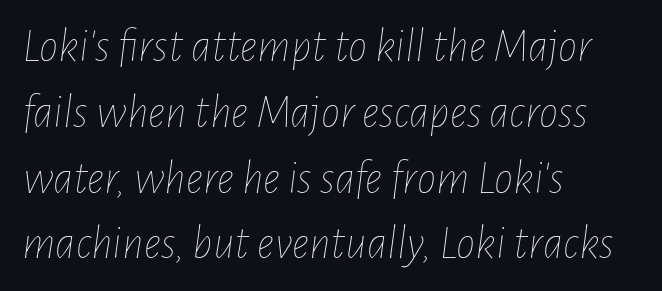
Heft: none added — not bold. You could not count columns in this text — the font is proportionally spaced. The glyphs are unaccompanied by any horizontal stroke below them. Quick note: italic.
